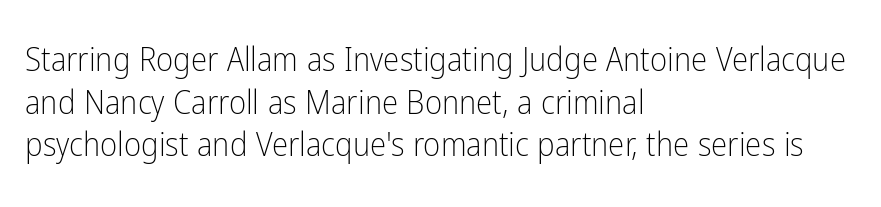
Spacing between characters is what you'd get straight out of the box. Serif or sans? Sans — the stroke terminals are bare. Is there any slant? The stems are plumb. Horizontally, the lines are justified to the leading edge only.
